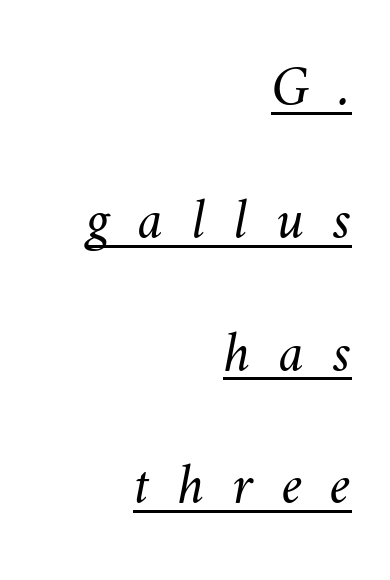
Q: Is the text bold? A: No.
Q: Is the text underlined? A: Yes.
Q: How is the paragraph aligned? A: Right-aligned.
Q: Is the spacing between letters normal or unusually wide? A: Unusually wide.
Q: Is the spacing between lines tight, normal or loose? A: Loose.
Q: Width (condensed, normal, or wide)? A: Normal.
Q: Stroke contrast? A: Medium.
Q: x-height? A: Small.
Q: Monospaced? A: No.
